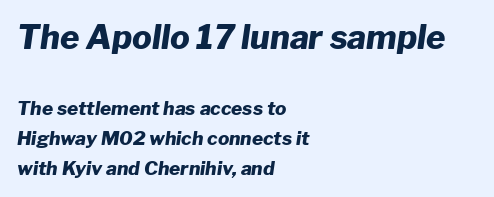
Q: Is the text bold? A: Yes.
Q: Is the text italic (slanted)? A: Yes, it leans right by about 8 degrees.
Q: Is the text underlined? A: No.
Q: How is the paragraph aligned? A: Left-aligned.
Q: Is the spacing between letters normal or unusually wide? A: Normal.
Q: Is the spacing between lines tight, normal or loose? A: Normal.
Q: Which block of text is set in a larger size, the first (top) or the second (bottom)? A: The first (top) one.
Q: Width (condensed, normal, or wide)? A: Normal.
Q: Stroke contrast? A: Low.
Q: x-height? A: Medium.
Q: Monospaced? A: No.
